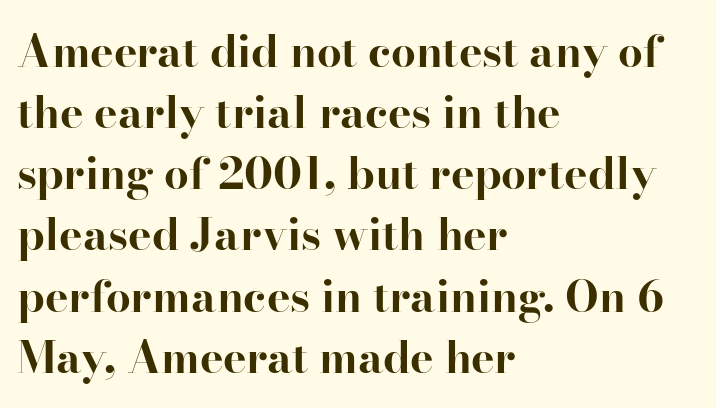
Q: Is the text bold? A: Yes.
Q: Is the text italic (slanted)? A: No, it is upright.
Q: Is the typeface a serif or a sans-serif typeface? A: Serif.
Q: Is the text underlined? A: No.
Q: How is the paragraph aligned? A: Left-aligned.
Q: Is the spacing between letters normal or unusually wide? A: Normal.
Q: Is the spacing between lines tight, normal or loose? A: Normal.
Q: Width (condensed, normal, or wide)? A: Normal.
Q: Stroke contrast? A: High.
Q: x-height? A: Small.
Q: Monospaced? A: No.
